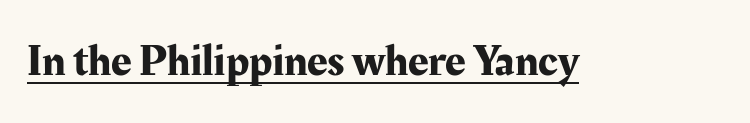
{"serif": "yes", "italic": "no", "width": "normal", "stroke_contrast": "medium", "x_height": "medium", "monospaced": "no", "underline": "yes", "letter_spacing": "normal", "letter_spacing_em": 0.0, "glyph_px": 45}
